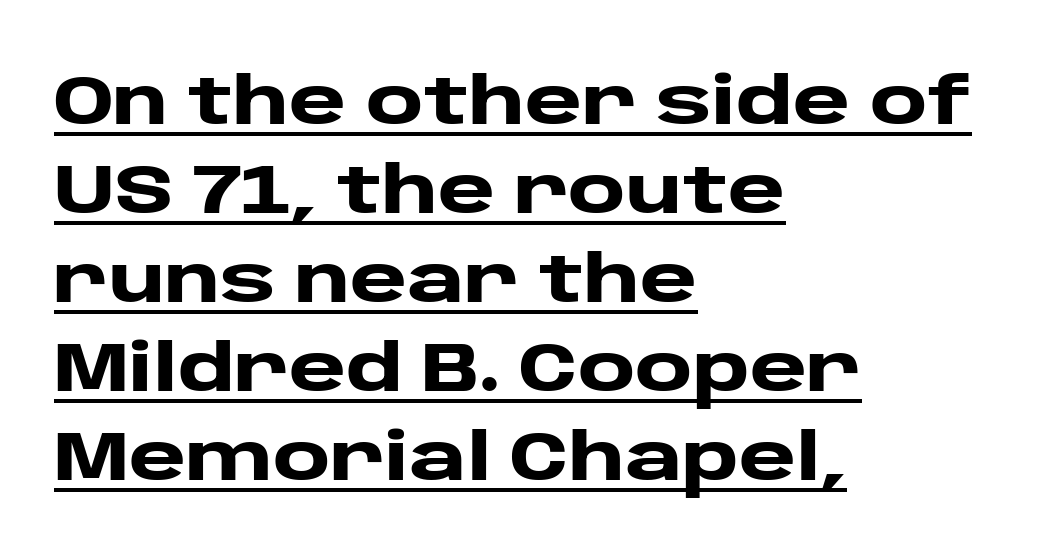
{"serif": "no", "italic": "no", "bold": "yes", "weight": "heavy", "width": "wide", "stroke_contrast": "low", "x_height": "large", "monospaced": "no", "underline": "yes", "align": "left", "line_spacing": "normal", "line_spacing_ratio": 1.29, "letter_spacing": "normal", "letter_spacing_em": 0.0, "glyph_px": 69}
